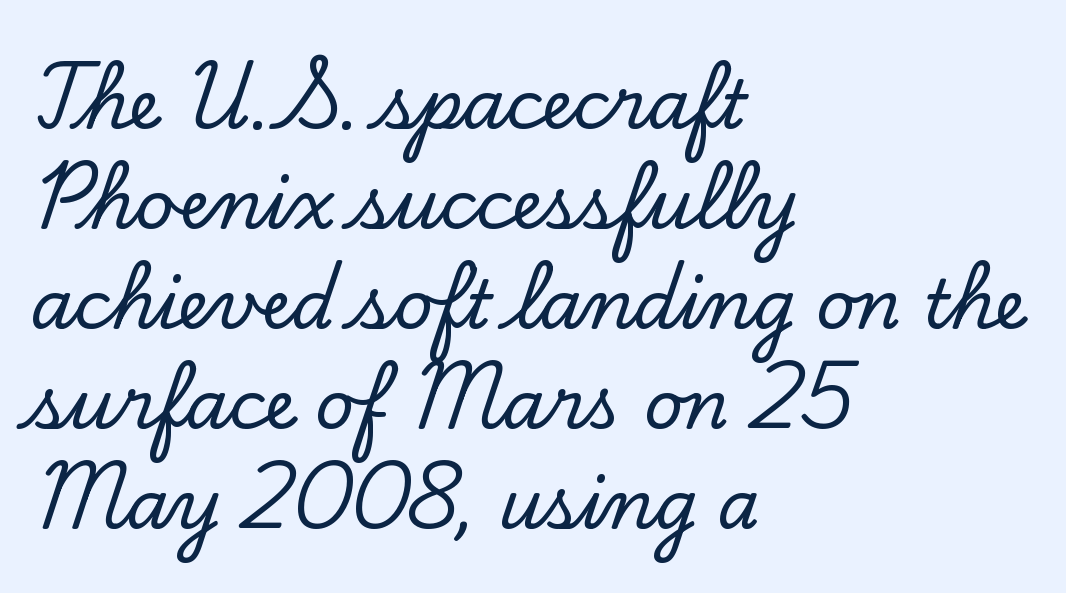
{"serif": "yes", "width": "normal", "stroke_contrast": "low", "x_height": "small", "monospaced": "no", "underline": "no", "align": "left", "line_spacing": "normal", "line_spacing_ratio": 1.47, "letter_spacing": "normal", "letter_spacing_em": 0.0, "glyph_px": 68}
